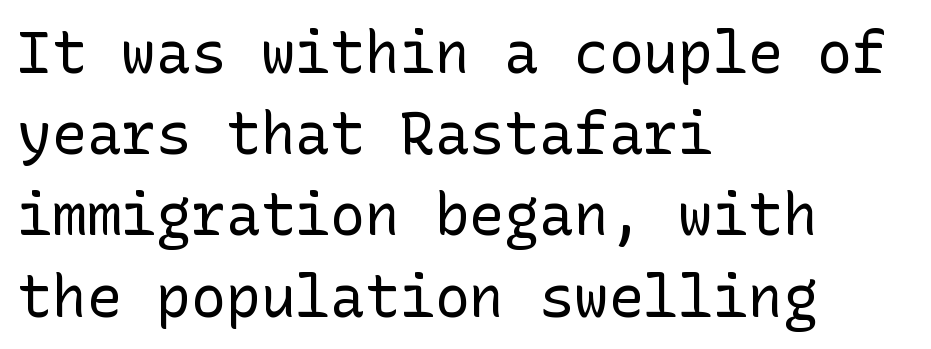
The image shows 58 px regular-weight sans-serif type, upright; set left-aligned, normal line spacing (1.4x), normal letter spacing, not underlined; low stroke contrast and a medium x-height.
